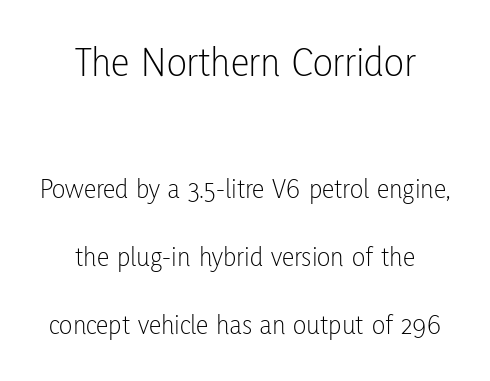
{"serif": "no", "italic": "no", "bold": "no", "weight": "light", "width": "condensed", "stroke_contrast": "low", "x_height": "medium", "monospaced": "no", "underline": "no", "align": "center", "line_spacing": "loose", "line_spacing_ratio": 2.42, "letter_spacing": "normal", "letter_spacing_em": 0.0, "larger_block": "first", "size_ratio": 1.5, "glyph_px": 42}
